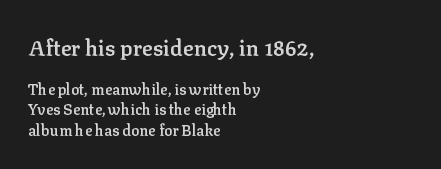
Q: Is the text bold? A: Semi-bold.
Q: Is the text italic (slanted)? A: No, it is upright.
Q: Is the text underlined? A: No.
Q: How is the paragraph aligned? A: Left-aligned.
Q: Is the spacing between letters normal or unusually wide? A: Normal.
Q: Is the spacing between lines tight, normal or loose? A: Normal.
Q: Which block of text is set in a larger size, the first (top) or the second (bottom)? A: The first (top) one.
